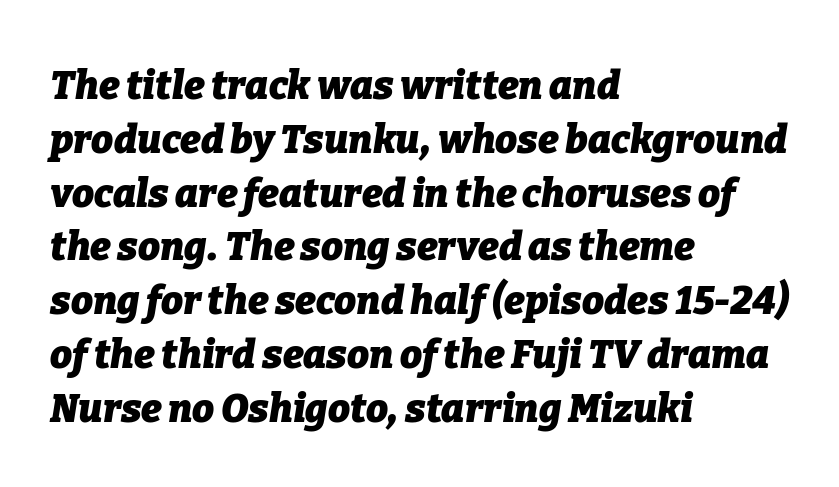
{"italic": "yes", "lean": "right", "slant_degrees": 9, "bold": "yes", "weight": "heavy", "width": "normal", "stroke_contrast": "low", "x_height": "medium", "monospaced": "no", "underline": "no", "align": "left", "line_spacing": "normal", "line_spacing_ratio": 1.38, "letter_spacing": "normal", "letter_spacing_em": 0.0, "glyph_px": 39}
